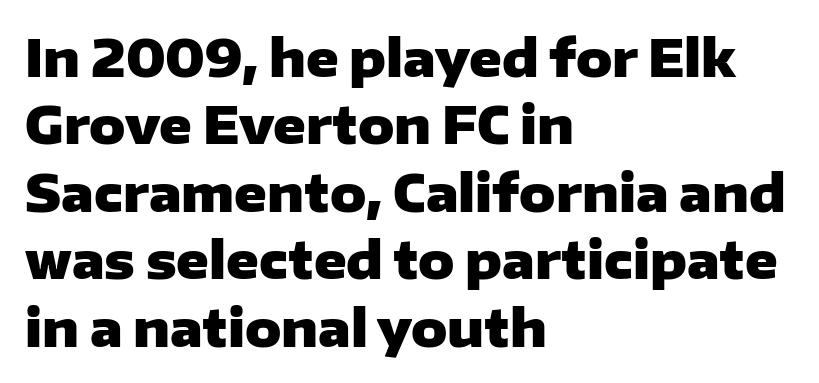
{"serif": "no", "italic": "no", "bold": "yes", "weight": "heavy", "width": "wide", "stroke_contrast": "low", "x_height": "medium", "monospaced": "no", "underline": "no", "align": "left", "line_spacing": "normal", "line_spacing_ratio": 1.35, "letter_spacing": "normal", "letter_spacing_em": 0.0, "glyph_px": 50}
